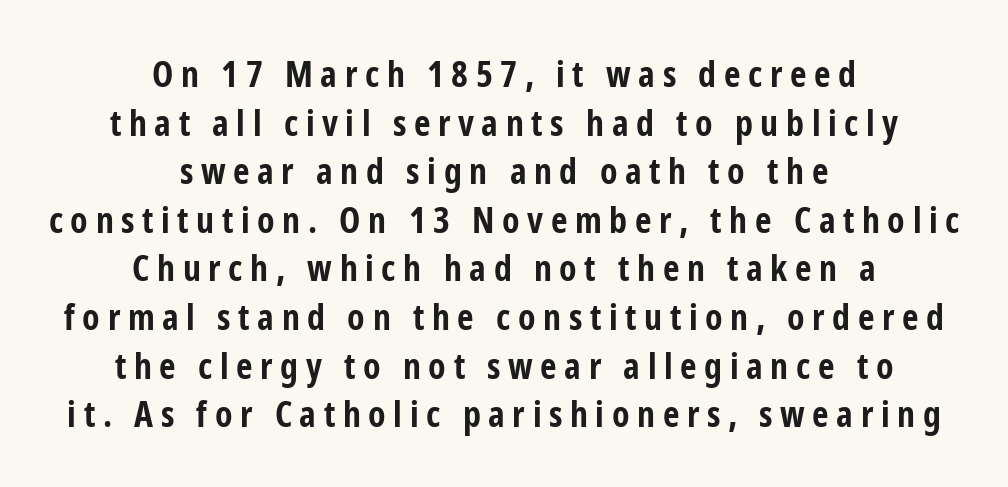
Unmarked baselines from the first word to the last. This sample keeps an unexceptional amount of space between lines. The rendering shows plain stroke endings on the letterforms — a sans-serif design. Horizontally, the lines are justified to the midpoint only. The type is letterspaced generously, with wide tracking.
